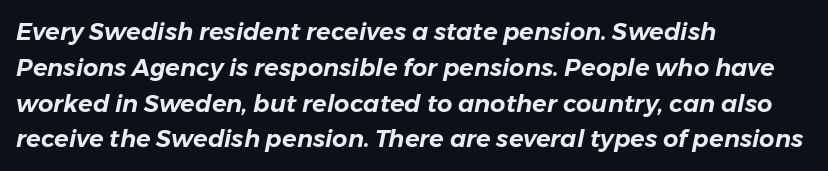
{"italic": "yes", "lean": "right", "slant_degrees": 11, "underline": "no", "align": "left", "line_spacing": "normal", "line_spacing_ratio": 1.49, "letter_spacing": "normal", "letter_spacing_em": 0.0, "glyph_px": 24}
